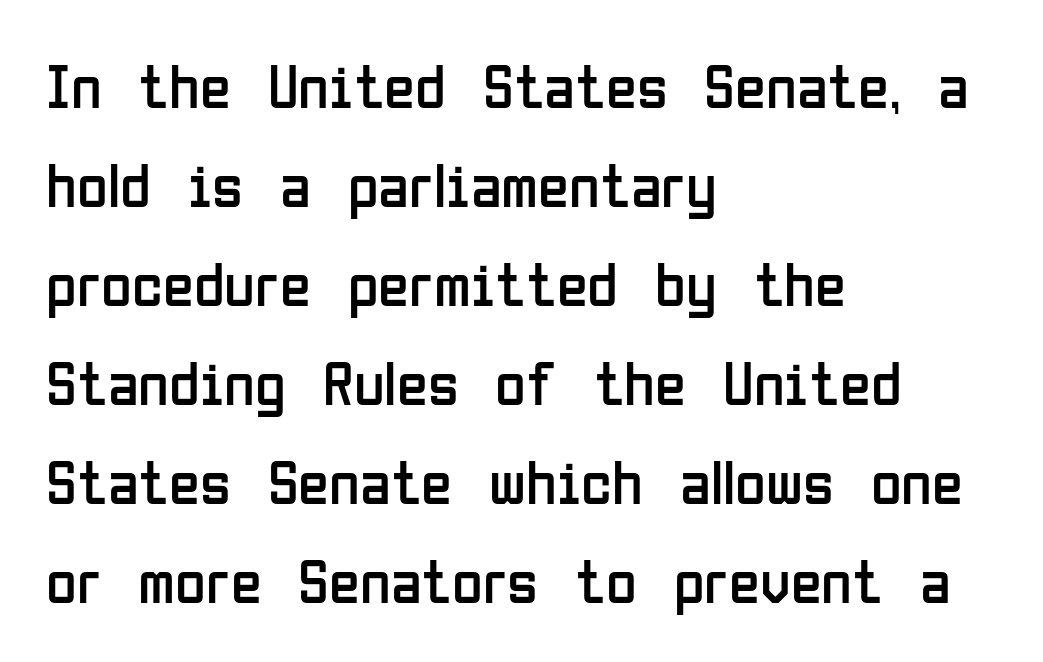
The image shows 63 px regular-weight, condensed sans-serif type, upright; set left-aligned, normal line spacing (1.57x), normal letter spacing, not underlined; low stroke contrast and a medium x-height.
